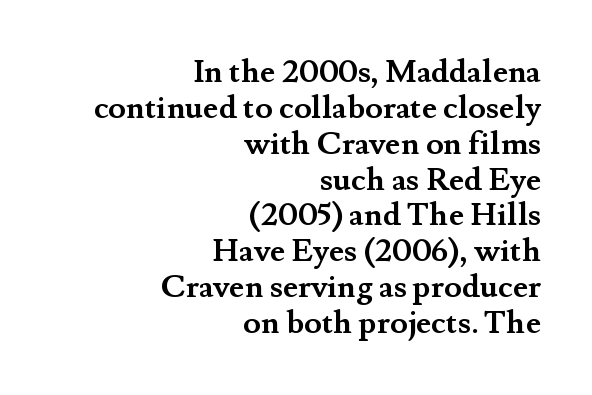
The image shows 32 px semibold serif type, upright; set right-aligned, tight line spacing (1.12x), normal letter spacing, not underlined; medium stroke contrast and a small x-height.
